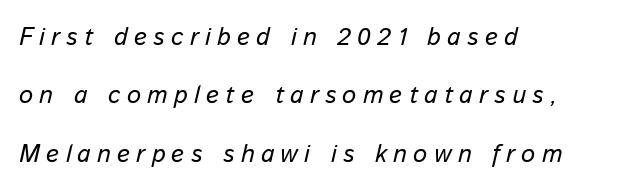
The specimen reads as italic at a glance. Unbolded letterforms with no extra heft. The paragraph shown leans on its left margin. Words float on clear page, feet unadorned. Regarding leading, the lines here are spaced well apart.
